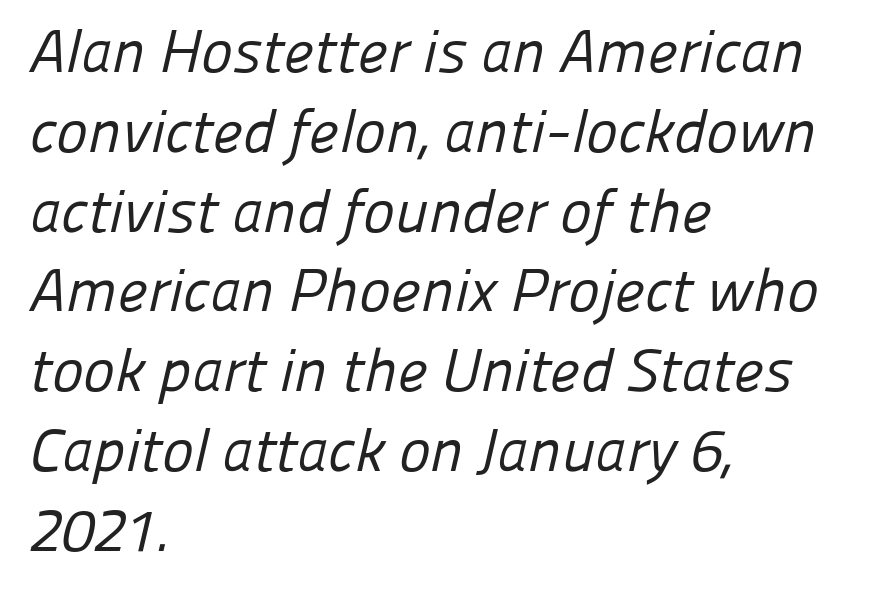
{"serif": "no", "bold": "no", "weight": "regular", "width": "normal", "stroke_contrast": "low", "x_height": "medium", "monospaced": "no", "underline": "no", "align": "left", "line_spacing": "normal", "line_spacing_ratio": 1.33, "letter_spacing": "normal", "letter_spacing_em": 0.0, "glyph_px": 60}
